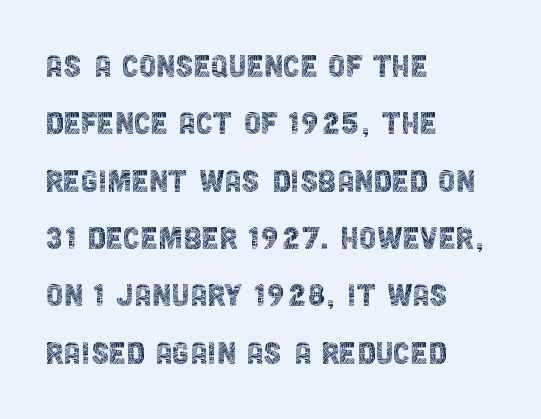
The image shows 39 px thin, condensed sans-serif type, upright; set left-aligned, normal line spacing (1.47x), normal letter spacing, not underlined; a large x-height.
